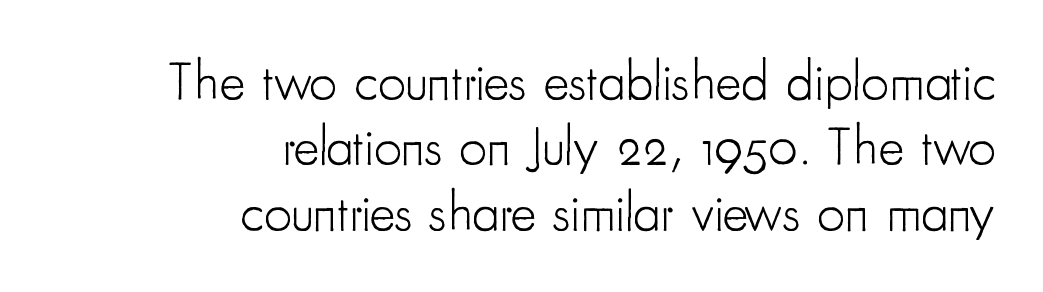
{"serif": "no", "italic": "no", "bold": "no", "weight": "light", "width": "condensed", "stroke_contrast": "low", "x_height": "small", "monospaced": "no", "underline": "no", "align": "right", "line_spacing_ratio": 1.19, "letter_spacing": "normal", "letter_spacing_em": 0.0, "glyph_px": 55}
